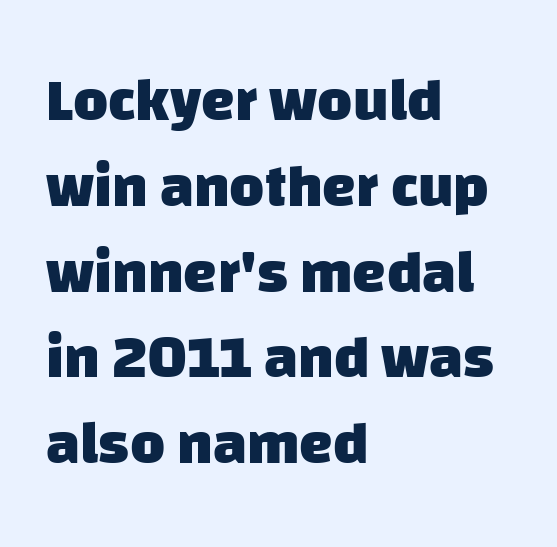
The image shows 60 px heavy sans-serif type; set left-aligned, normal line spacing (1.43x), normal letter spacing, not underlined; low stroke contrast and a large x-height.
